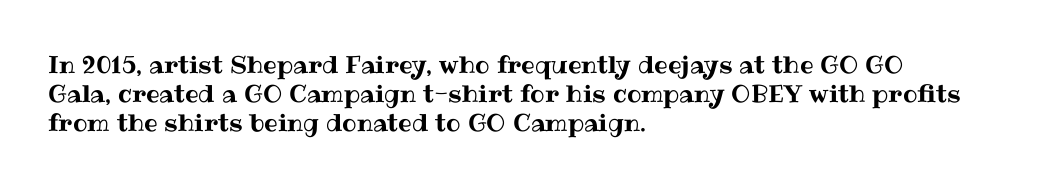
Q: Is the text italic (slanted)? A: No, it is upright.
Q: Is the text underlined? A: No.
Q: How is the paragraph aligned? A: Left-aligned.
Q: Is the spacing between letters normal or unusually wide? A: Normal.
